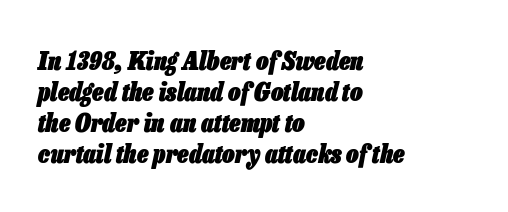
Q: Is the text bold? A: Yes.
Q: Is the text italic (slanted)? A: Yes, it leans right by about 13 degrees.
Q: Is the text underlined? A: No.
Q: How is the paragraph aligned? A: Left-aligned.
Q: Is the spacing between letters normal or unusually wide? A: Normal.
